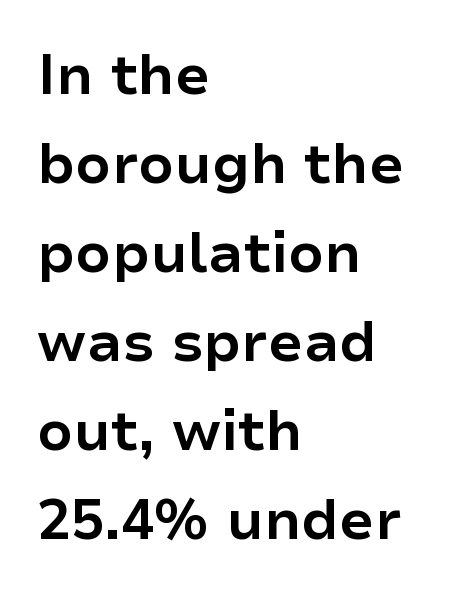
{"serif": "no", "italic": "no", "bold": "yes", "weight": "bold", "width": "normal", "stroke_contrast": "low", "x_height": "medium", "monospaced": "no", "underline": "no", "align": "left", "line_spacing": "normal", "line_spacing_ratio": 1.59, "letter_spacing": "normal", "letter_spacing_em": 0.0, "glyph_px": 56}
